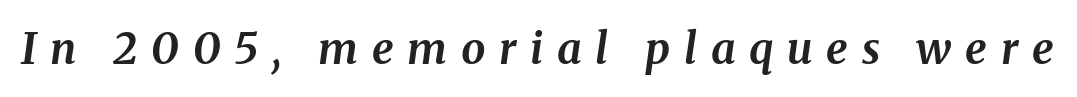
{"italic": "yes", "lean": "right", "slant_degrees": 8, "bold": "yes", "weight": "bold", "width": "normal", "stroke_contrast": "medium", "x_height": "medium", "monospaced": "no", "underline": "no", "letter_spacing": "wide", "letter_spacing_em": 0.32, "glyph_px": 43}
